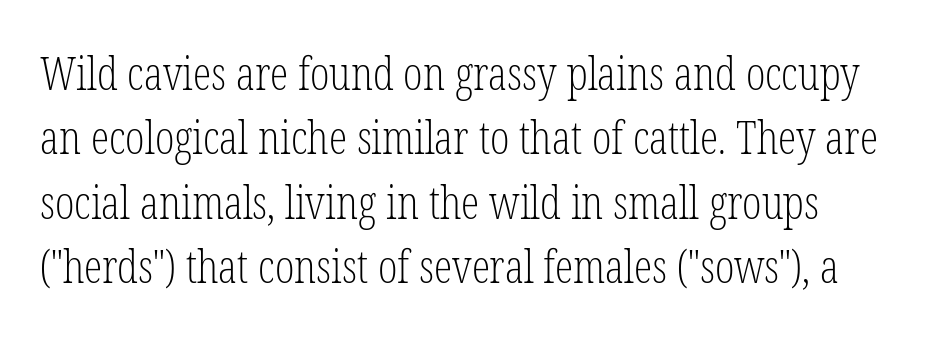
The strip under each line holds only bare page. Vertically, the passage feels balanced, rows spaced as you'd expect. Varying glyph widths throughout — classic text-font behaviour. You can tell from the footed stems that serif type was used. Ascenders rise straight up at ninety degrees. Tracking here is standard; glyphs follow each other at the usual distance.
